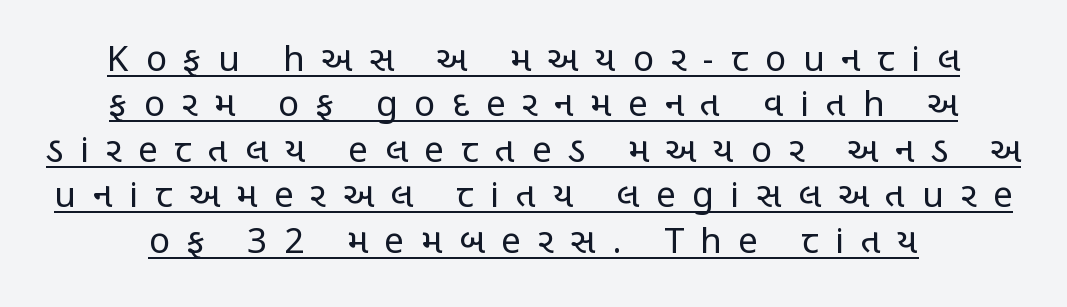
Q: Is the text bold? A: No.
Q: Is the text italic (slanted)? A: No, it is upright.
Q: Is the typeface a serif or a sans-serif typeface? A: Sans-serif.
Q: Is the text underlined? A: Yes.
Q: Is the spacing between letters normal or unusually wide? A: Unusually wide.
Q: Is the spacing between lines tight, normal or loose? A: Normal.
Q: Width (condensed, normal, or wide)? A: Condensed.
Q: Stroke contrast? A: Low.
Q: x-height? A: Large.
Q: Monospaced? A: No.
